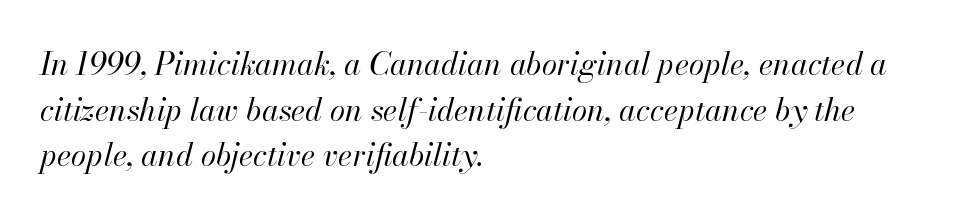
{"italic": "yes", "lean": "right", "slant_degrees": 13, "bold": "no", "weight": "regular", "width": "normal", "stroke_contrast": "high", "x_height": "small", "monospaced": "no", "underline": "no", "align": "left", "line_spacing": "normal", "line_spacing_ratio": 1.47, "letter_spacing": "normal", "letter_spacing_em": 0.0, "glyph_px": 31}
